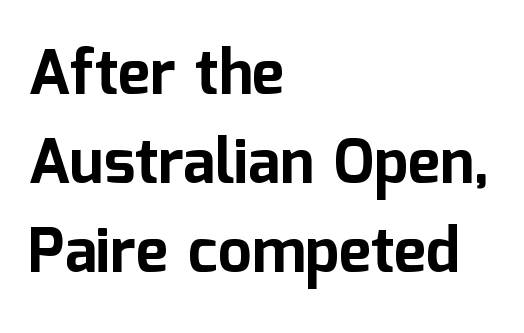
{"serif": "no", "italic": "no", "bold": "yes", "weight": "bold", "width": "normal", "stroke_contrast": "low", "x_height": "medium", "monospaced": "no", "underline": "no", "align": "left", "line_spacing": "normal", "line_spacing_ratio": 1.46, "letter_spacing": "normal", "letter_spacing_em": 0.0, "glyph_px": 61}
